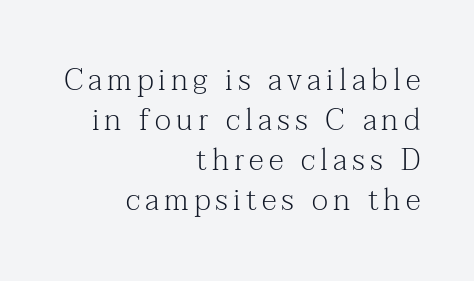
Q: Is the text bold? A: No.
Q: Is the text italic (slanted)? A: No, it is upright.
Q: Is the typeface a serif or a sans-serif typeface? A: Serif.
Q: Is the text underlined? A: No.
Q: How is the paragraph aligned? A: Right-aligned.
Q: Is the spacing between lines tight, normal or loose? A: Normal.
Q: Width (condensed, normal, or wide)? A: Normal.
Q: Stroke contrast? A: Medium.
Q: x-height? A: Medium.
Q: Monospaced? A: No.
